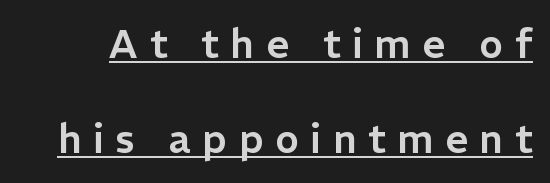
Q: Is the text italic (slanted)? A: No, it is upright.
Q: Is the typeface a serif or a sans-serif typeface? A: Sans-serif.
Q: Is the text underlined? A: Yes.
Q: Is the spacing between letters normal or unusually wide? A: Unusually wide.
Q: Is the spacing between lines tight, normal or loose? A: Loose.
Q: Width (condensed, normal, or wide)? A: Normal.
Q: Stroke contrast? A: Low.
Q: x-height? A: Medium.
Q: Monospaced? A: No.
